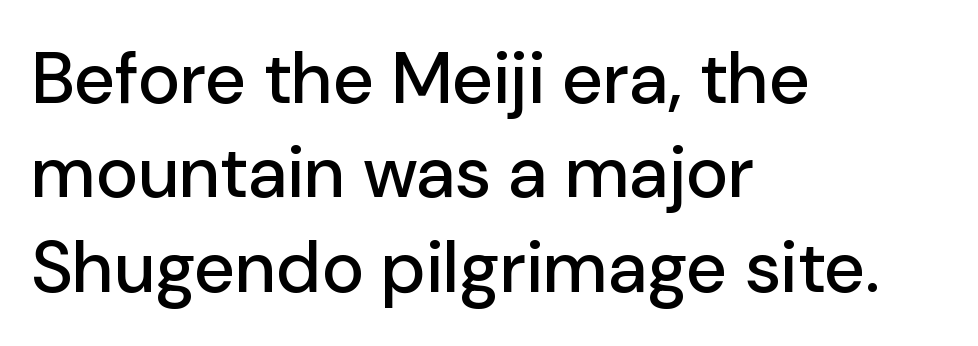
Notice how the passage keeps a crisp vertical edge on the left only. Descenders are the only things crossing below the line. Designer's note — italics off, roman on. Summary of vertical rhythm: regular, with standard interline spacing.
